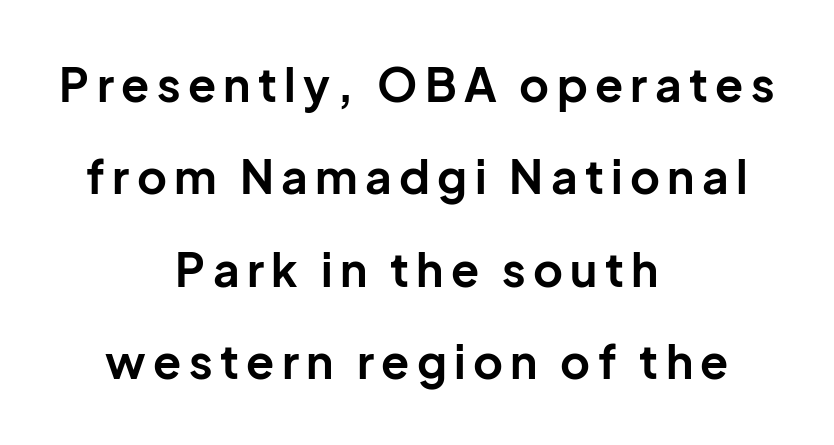
Q: Is the text bold? A: Yes.
Q: Is the text italic (slanted)? A: No, it is upright.
Q: Is the typeface a serif or a sans-serif typeface? A: Sans-serif.
Q: Is the text underlined? A: No.
Q: How is the paragraph aligned? A: Centered.
Q: Is the spacing between lines tight, normal or loose? A: Loose.
Q: Width (condensed, normal, or wide)? A: Normal.
Q: Stroke contrast? A: Low.
Q: x-height? A: Medium.
Q: Monospaced? A: No.
